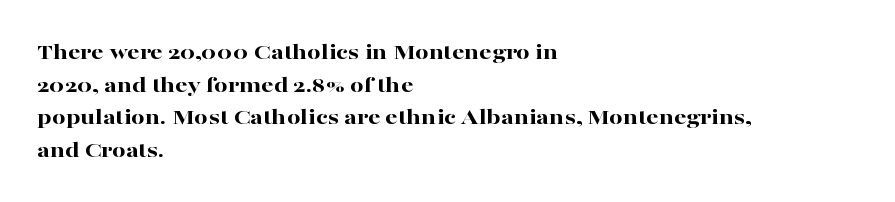
The rendering uses a moderate line-height, typical for paragraphs. The typography opts for an upright posture over an oblique one. Each word holds together tightly as a unit, with standard inter-letter gaps. Left-aligned paragraph, ragged on the right. The sample has been set heavy, in full bold. The string is rendered with underlining switched off.
